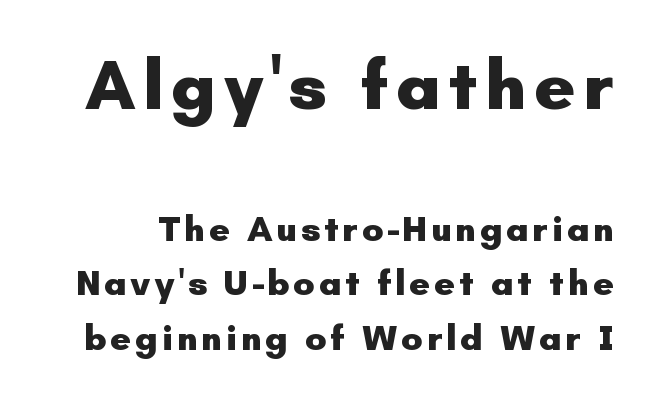
{"serif": "no", "italic": "no", "bold": "yes", "weight": "heavy", "width": "normal", "stroke_contrast": "low", "x_height": "small", "monospaced": "no", "underline": "no", "line_spacing": "normal", "line_spacing_ratio": 1.52, "larger_block": "first", "size_ratio": 1.97, "glyph_px": 71}
